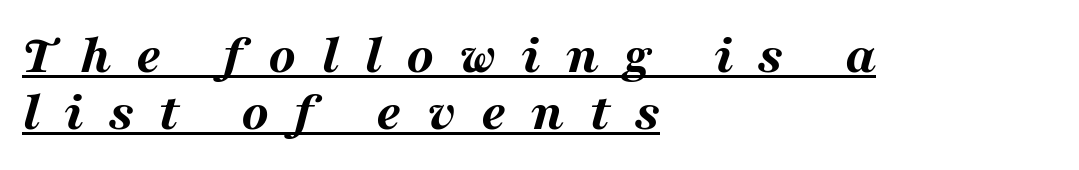
Rows of type sit shoulder to shoulder in the vertical direction. Is this a fixed-width face? No — the glyphs have proportional, varying widths. Emphasis by weight is at full strength: bold. The specimen includes a rule beneath the text block's lines. Style check: oblique. These lines have a slow, spaced-out rhythm from letter to letter.
